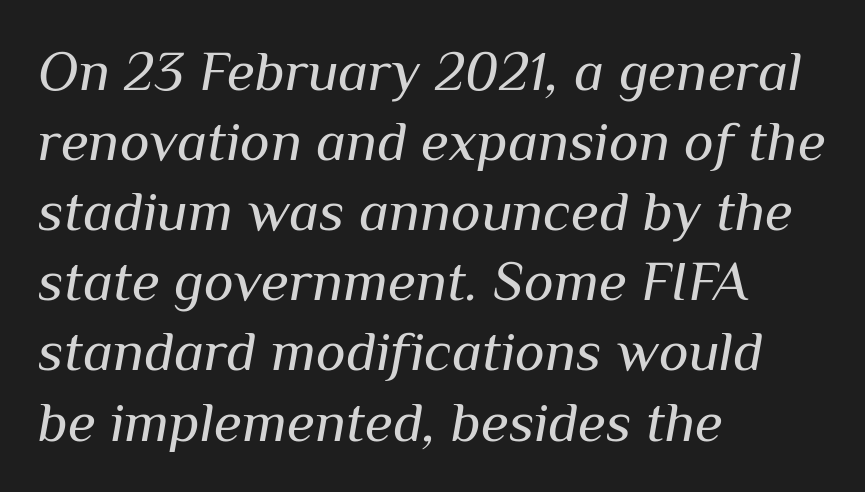
The image shows 57 px regular-weight type, italic (leaning right); set left-aligned, line spacing 1.23x, normal letter spacing, not underlined; medium stroke contrast and a medium x-height.
